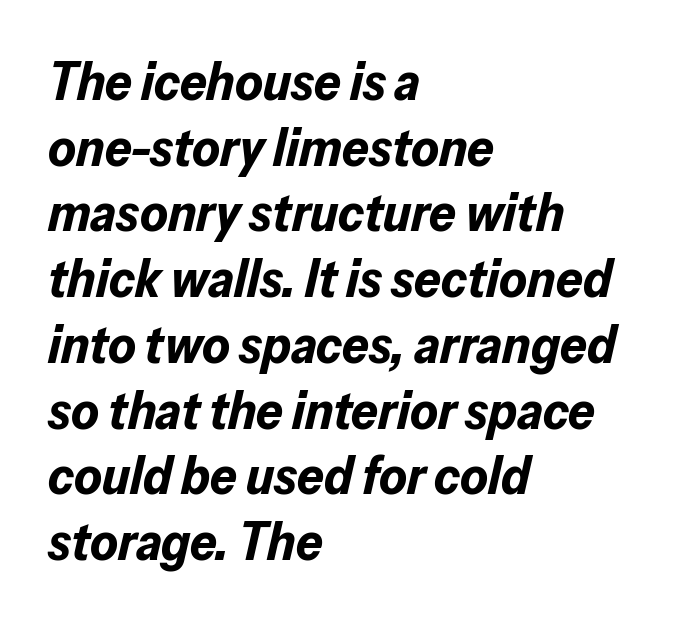
{"italic": "yes", "lean": "right", "slant_degrees": 13, "bold": "yes", "weight": "bold", "width": "normal", "stroke_contrast": "low", "x_height": "medium", "monospaced": "no", "underline": "no", "align": "left", "line_spacing_ratio": 1.24, "letter_spacing": "normal", "letter_spacing_em": 0.0, "glyph_px": 53}
